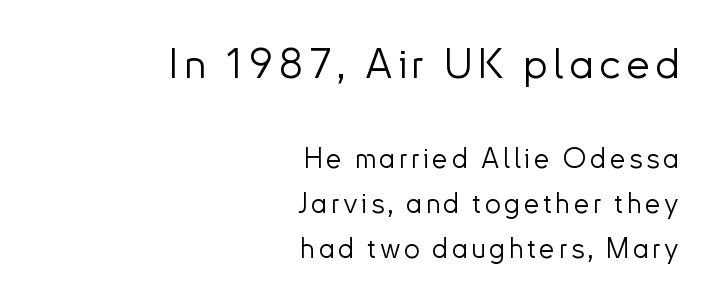
Q: Is the text bold? A: No.
Q: Is the text italic (slanted)? A: No, it is upright.
Q: Is the typeface a serif or a sans-serif typeface? A: Sans-serif.
Q: Is the text underlined? A: No.
Q: How is the paragraph aligned? A: Right-aligned.
Q: Is the spacing between lines tight, normal or loose? A: Normal.
Q: Which block of text is set in a larger size, the first (top) or the second (bottom)? A: The first (top) one.
Q: Width (condensed, normal, or wide)? A: Normal.
Q: Stroke contrast? A: Low.
Q: x-height? A: Small.
Q: Monospaced? A: No.
